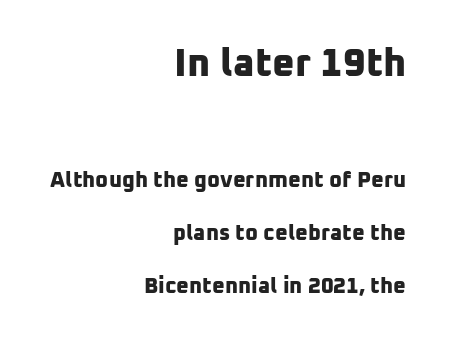
{"serif": "no", "bold": "yes", "weight": "bold", "width": "normal", "stroke_contrast": "low", "x_height": "medium", "monospaced": "no", "underline": "no", "align": "right", "line_spacing": "loose", "line_spacing_ratio": 2.39, "letter_spacing": "normal", "letter_spacing_em": 0.0, "larger_block": "first", "size_ratio": 1.77, "glyph_px": 39}
